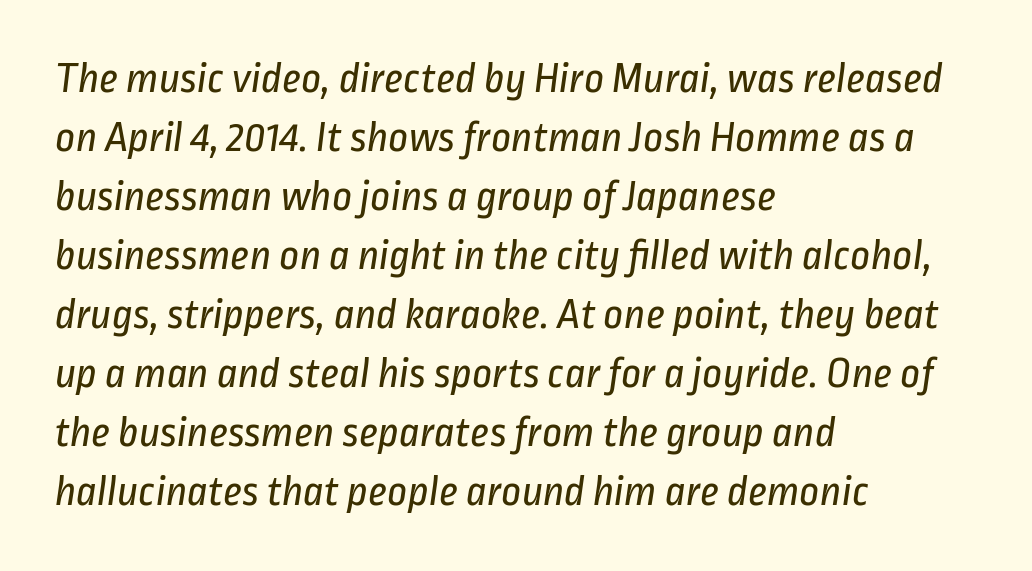
One-word summary of the alignment: left. Bare-footed words on every line. A sans-serif font was chosen for this passage. Tracking here is standard; glyphs follow each other at the usual distance. The face used here is proportionally spaced, like ordinary book or web type. This sample keeps an unexceptional amount of space between lines.
